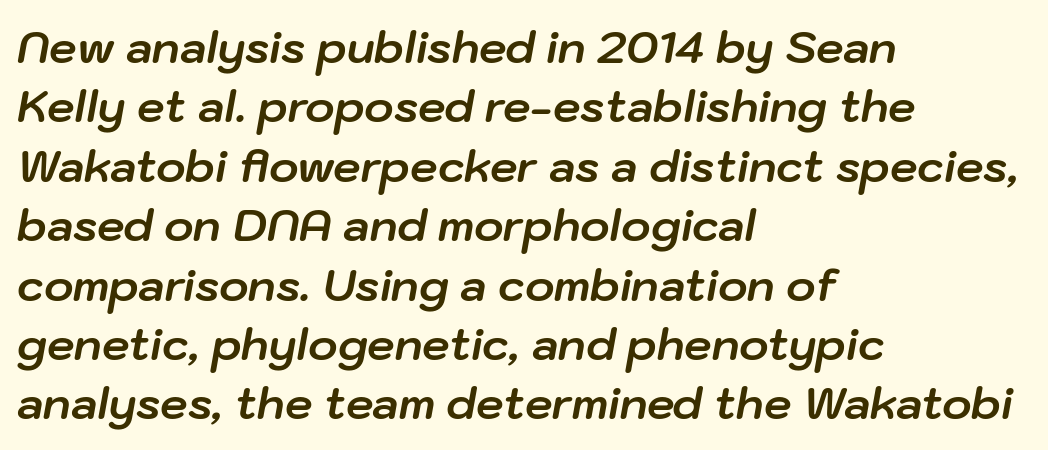
Q: Is the text bold? A: Yes.
Q: Is the text italic (slanted)? A: Yes, it leans right by about 10 degrees.
Q: Is the text underlined? A: No.
Q: How is the paragraph aligned? A: Left-aligned.
Q: Is the spacing between letters normal or unusually wide? A: Normal.
Q: Is the spacing between lines tight, normal or loose? A: Normal.
Q: Width (condensed, normal, or wide)? A: Normal.
Q: Stroke contrast? A: Low.
Q: x-height? A: Medium.
Q: Monospaced? A: No.
